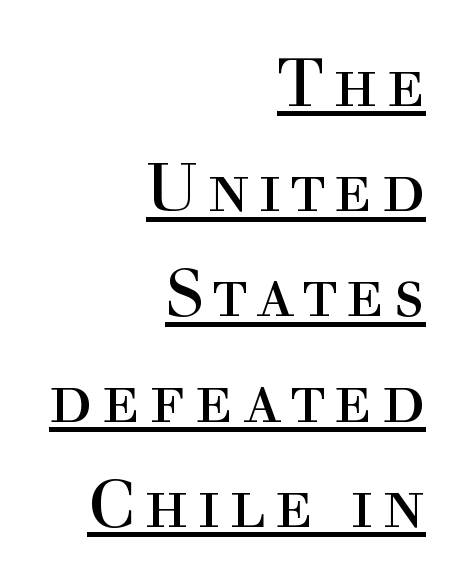
{"serif": "yes", "italic": "no", "bold": "no", "weight": "regular", "width": "normal", "x_height": "medium", "monospaced": "no", "underline": "yes", "align": "right", "line_spacing": "normal", "line_spacing_ratio": 1.57, "glyph_px": 67}
